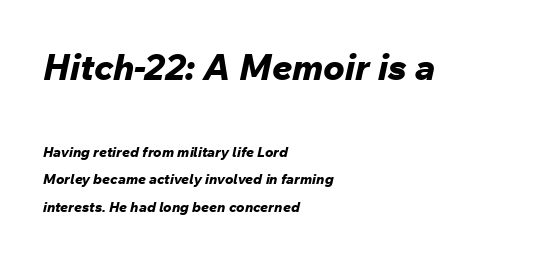
Q: Is the text bold? A: Yes.
Q: Is the text italic (slanted)? A: Yes, it leans right by about 12 degrees.
Q: Is the text underlined? A: No.
Q: How is the paragraph aligned? A: Left-aligned.
Q: Is the spacing between letters normal or unusually wide? A: Normal.
Q: Is the spacing between lines tight, normal or loose? A: Loose.
Q: Which block of text is set in a larger size, the first (top) or the second (bottom)? A: The first (top) one.
Q: Width (condensed, normal, or wide)? A: Normal.
Q: Stroke contrast? A: Low.
Q: x-height? A: Medium.
Q: Monospaced? A: No.
